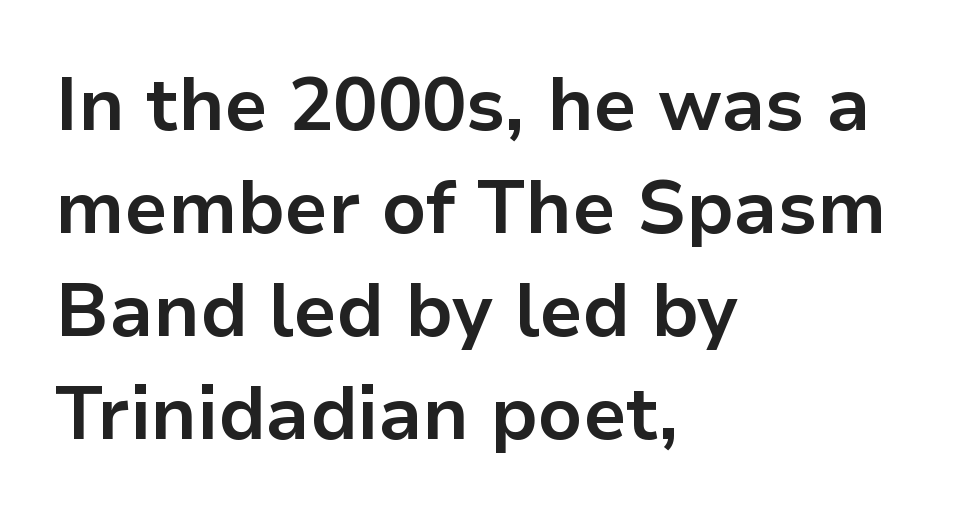
Q: Is the text bold? A: Yes.
Q: Is the text italic (slanted)? A: No, it is upright.
Q: Is the typeface a serif or a sans-serif typeface? A: Sans-serif.
Q: Is the text underlined? A: No.
Q: How is the paragraph aligned? A: Left-aligned.
Q: Is the spacing between letters normal or unusually wide? A: Normal.
Q: Is the spacing between lines tight, normal or loose? A: Normal.
Q: Width (condensed, normal, or wide)? A: Normal.
Q: Stroke contrast? A: Low.
Q: x-height? A: Medium.
Q: Monospaced? A: No.
